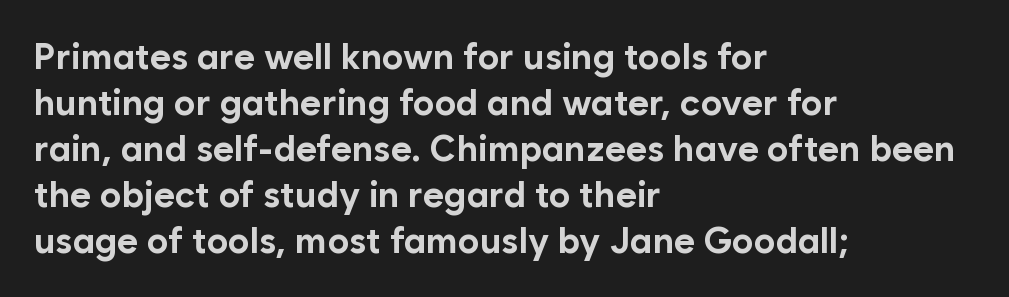
Q: Is the text bold? A: Yes.
Q: Is the text italic (slanted)? A: No, it is upright.
Q: Is the typeface a serif or a sans-serif typeface? A: Sans-serif.
Q: Is the text underlined? A: No.
Q: How is the paragraph aligned? A: Left-aligned.
Q: Is the spacing between letters normal or unusually wide? A: Normal.
Q: Is the spacing between lines tight, normal or loose? A: Normal.
Q: Width (condensed, normal, or wide)? A: Normal.
Q: Stroke contrast? A: Low.
Q: x-height? A: Medium.
Q: Monospaced? A: No.
